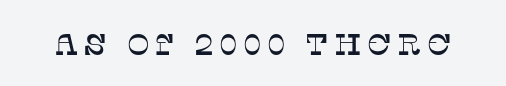
The image shows 30 px serif type, upright; set not underlined; low stroke contrast and a large x-height.
